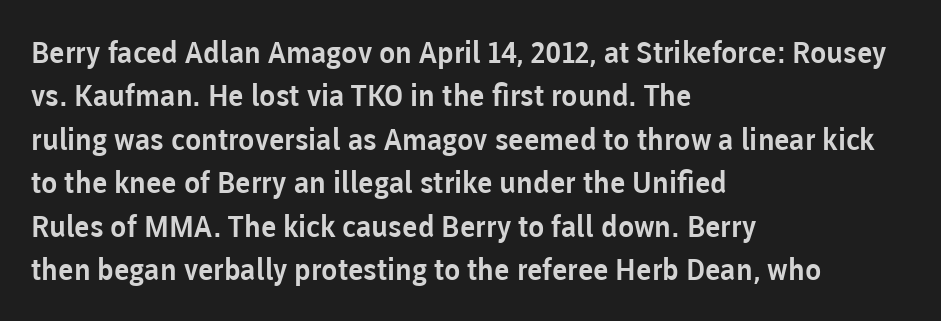
The image shows 30 px sans-serif type, upright; set left-aligned, normal line spacing (1.45x), normal letter spacing, not underlined; low stroke contrast and a medium x-height.
